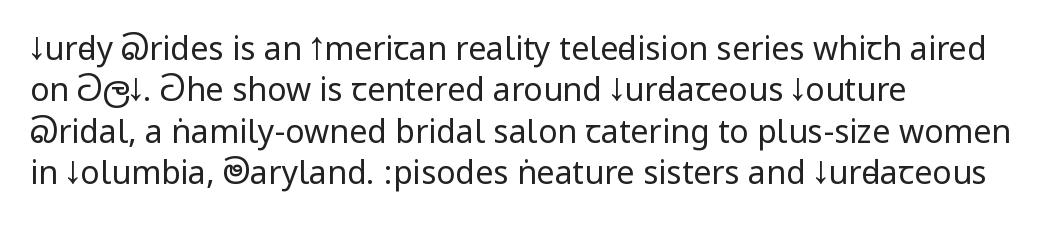
Q: Is the text bold? A: No.
Q: Is the text italic (slanted)? A: No, it is upright.
Q: Is the typeface a serif or a sans-serif typeface? A: Sans-serif.
Q: Is the text underlined? A: No.
Q: How is the paragraph aligned? A: Left-aligned.
Q: Is the spacing between letters normal or unusually wide? A: Normal.
Q: Is the spacing between lines tight, normal or loose? A: Normal.
Q: Width (condensed, normal, or wide)? A: Condensed.
Q: Stroke contrast? A: Low.
